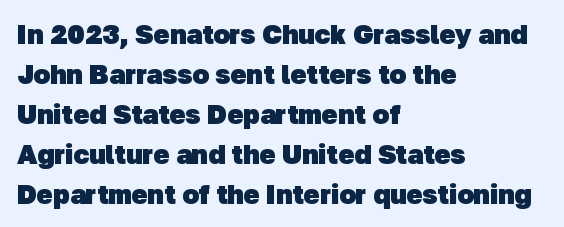
{"bold": "yes", "underline": "no", "align": "left", "line_spacing": "normal", "line_spacing_ratio": 1.48, "letter_spacing": "normal", "letter_spacing_em": 0.0, "glyph_px": 27}
